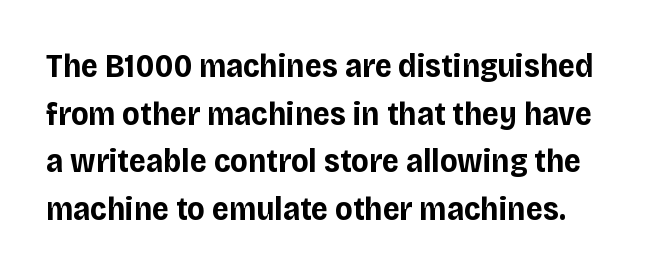
The image shows 33 px bold sans-serif type, upright; set normal line spacing (1.44x), normal letter spacing, not underlined; low stroke contrast and a large x-height.
